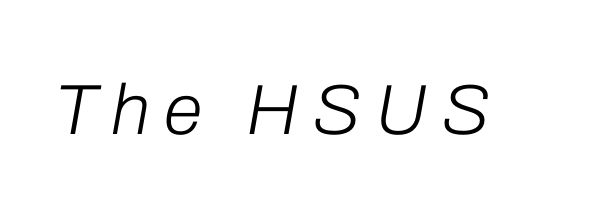
The specimen reads as italic at a glance. Nobody drew a line under any word here. On a weight scale, this lands at 450 or below. The face used here is rendered with a markedly widened letterfit. Varying glyph widths throughout — classic text-font behaviour.
